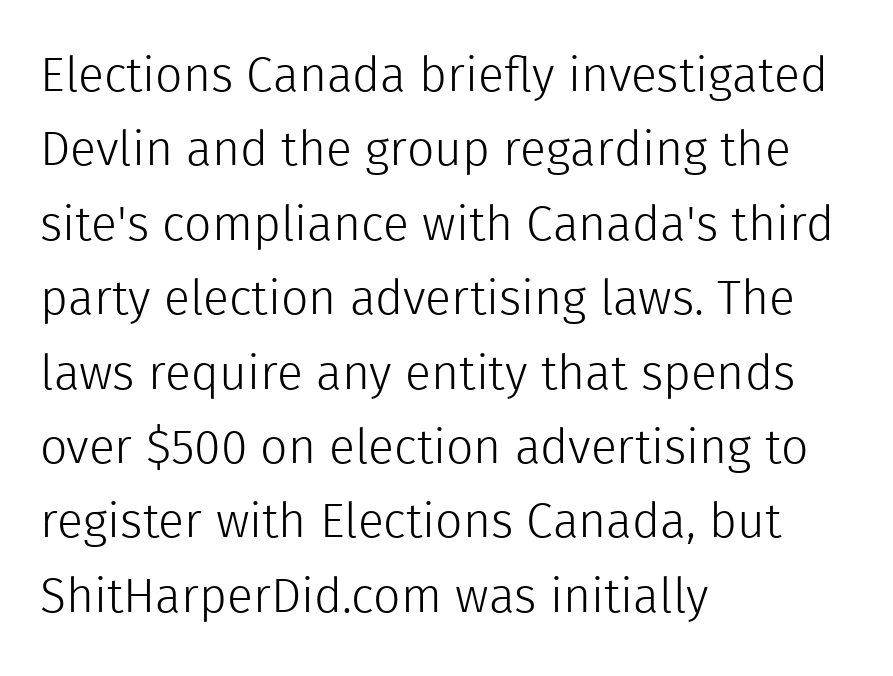
Q: Is the text bold? A: No.
Q: Is the text italic (slanted)? A: No, it is upright.
Q: Is the typeface a serif or a sans-serif typeface? A: Sans-serif.
Q: Is the text underlined? A: No.
Q: How is the paragraph aligned? A: Left-aligned.
Q: Is the spacing between letters normal or unusually wide? A: Normal.
Q: Is the spacing between lines tight, normal or loose? A: Normal.
Q: Width (condensed, normal, or wide)? A: Normal.
Q: x-height? A: Medium.
Q: Monospaced? A: No.
